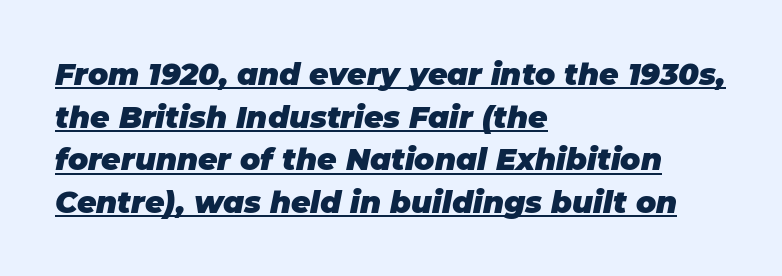
{"italic": "yes", "lean": "right", "slant_degrees": 11, "bold": "yes", "weight": "heavy", "width": "normal", "stroke_contrast": "low", "x_height": "large", "monospaced": "no", "underline": "yes", "align": "left", "line_spacing": "normal", "line_spacing_ratio": 1.42, "letter_spacing": "normal", "letter_spacing_em": 0.0, "glyph_px": 30}
